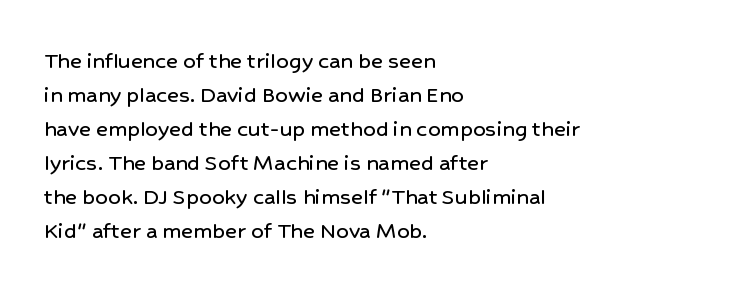
The image shows 25 px text type, upright; set left-aligned, normal line spacing (1.36x), normal letter spacing, not underlined.
